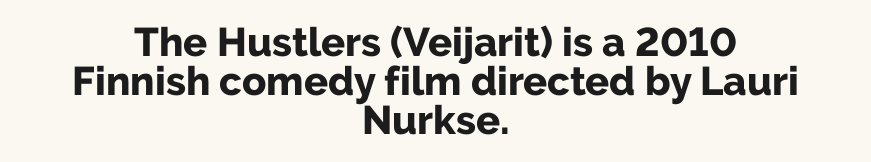
Q: Is the text bold? A: Yes.
Q: Is the text italic (slanted)? A: No, it is upright.
Q: Is the typeface a serif or a sans-serif typeface? A: Sans-serif.
Q: Is the text underlined? A: No.
Q: How is the paragraph aligned? A: Centered.
Q: Is the spacing between letters normal or unusually wide? A: Normal.
Q: Is the spacing between lines tight, normal or loose? A: Tight.
Q: Width (condensed, normal, or wide)? A: Normal.
Q: Stroke contrast? A: Low.
Q: x-height? A: Medium.
Q: Monospaced? A: No.
